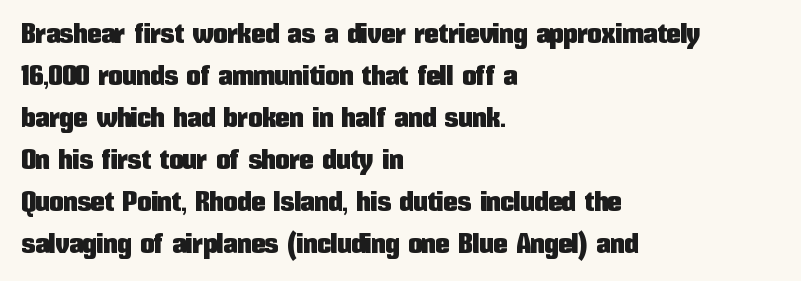
A typesetter would mark this as roman, not italic. These lines keep a tight, regular rhythm from letter to letter. Descenders hang freely into open space. Alignment: flush left. This sample has the flowing, uneven cadence of proportional lettering. The leading is moderate, giving the passage an even texture.
